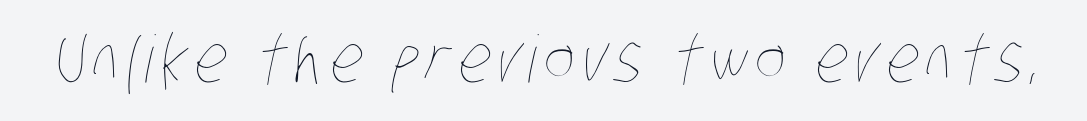
Q: Is the text bold? A: No.
Q: Is the text underlined? A: No.
Q: Width (condensed, normal, or wide)? A: Condensed.
Q: Stroke contrast? A: Low.
Q: x-height? A: Large.
Q: Monospaced? A: No.
